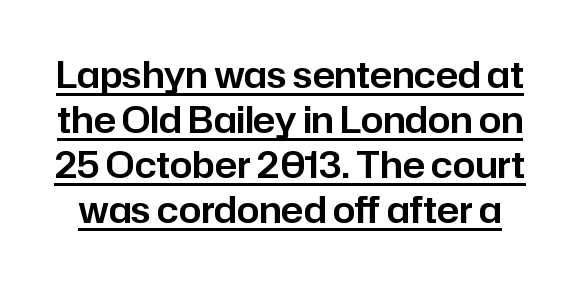
{"serif": "no", "italic": "no", "width": "normal", "stroke_contrast": "low", "x_height": "medium", "monospaced": "no", "underline": "yes", "line_spacing": "normal", "line_spacing_ratio": 1.25, "letter_spacing": "normal", "letter_spacing_em": 0.0, "glyph_px": 36}
